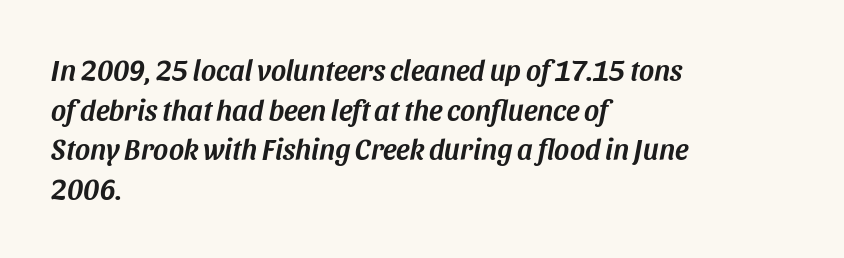
Q: Is the text italic (slanted)? A: Yes, it leans right by about 11 degrees.
Q: Is the text underlined? A: No.
Q: How is the paragraph aligned? A: Left-aligned.
Q: Is the spacing between letters normal or unusually wide? A: Normal.
Q: Is the spacing between lines tight, normal or loose? A: Normal.
Q: Width (condensed, normal, or wide)? A: Normal.
Q: Stroke contrast? A: Medium.
Q: x-height? A: Large.
Q: Monospaced? A: No.
